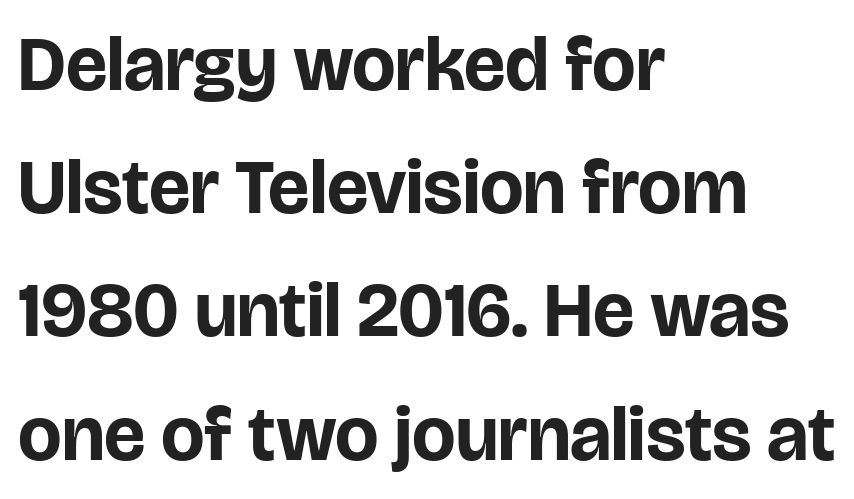
{"serif": "no", "italic": "no", "bold": "yes", "weight": "bold", "width": "normal", "stroke_contrast": "low", "x_height": "large", "monospaced": "no", "underline": "no", "align": "left", "line_spacing": "normal", "line_spacing_ratio": 1.6, "letter_spacing": "normal", "letter_spacing_em": 0.0, "glyph_px": 77}
